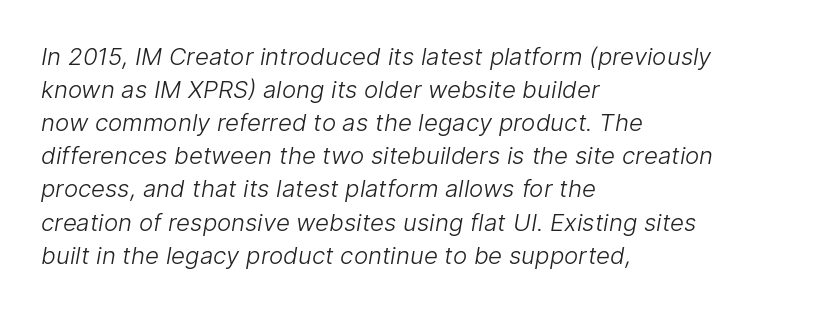
Q: Is the text bold? A: No.
Q: Is the text underlined? A: No.
Q: How is the paragraph aligned? A: Left-aligned.
Q: Is the spacing between letters normal or unusually wide? A: Normal.
Q: Is the spacing between lines tight, normal or loose? A: Normal.
